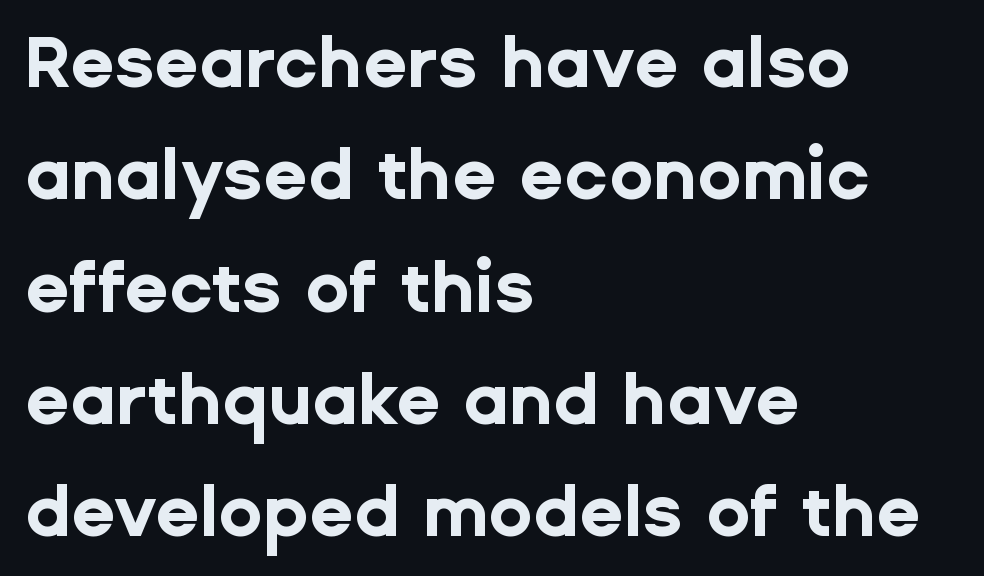
The image shows 72 px bold sans-serif type, upright; set left-aligned, normal line spacing (1.56x), normal letter spacing, not underlined; low stroke contrast and a medium x-height.
